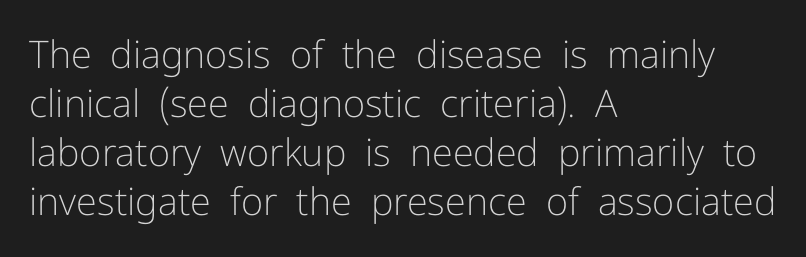
The image shows 38 px light sans-serif type, upright; set left-aligned, normal line spacing (1.29x), normal letter spacing, not underlined; low stroke contrast and a medium x-height.
